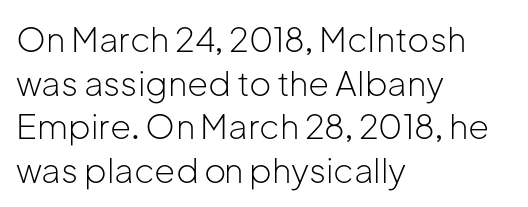
Check under the words: just untouched page. Caption: standard tracking, unaltered. Summary of vertical rhythm: regular, with standard interline spacing. This sample has the flowing, uneven cadence of proportional lettering. Typographically, this falls in the sans-serif category.
